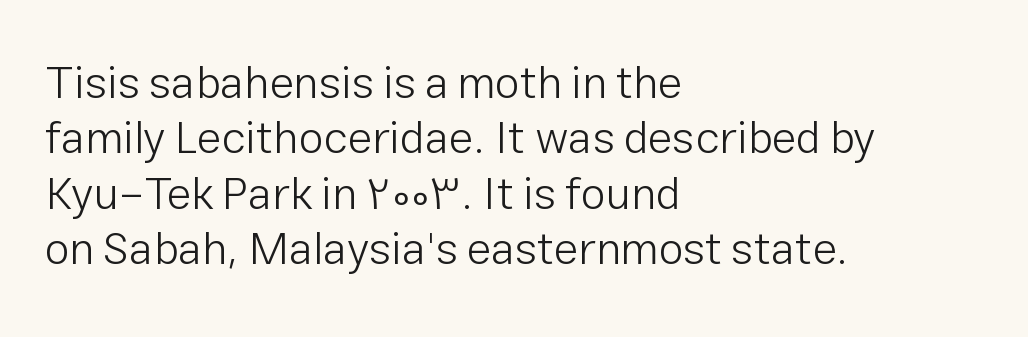
The image shows 45 px light sans-serif type, upright; set left-aligned, line spacing 1.23x, normal letter spacing, not underlined; low stroke contrast and a medium x-height.
